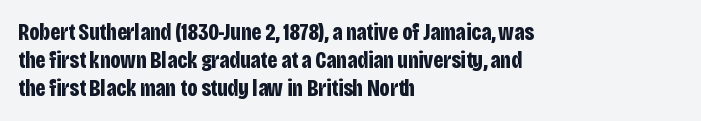
{"italic": "no", "bold": "yes", "underline": "no", "align": "left", "line_spacing_ratio": 1.21, "letter_spacing": "normal", "letter_spacing_em": 0.0, "glyph_px": 23}
